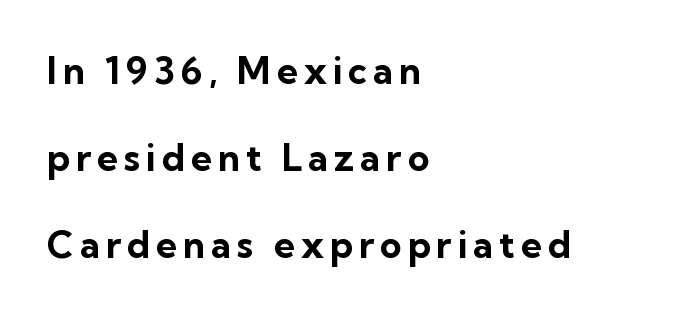
Q: Is the text bold? A: Yes.
Q: Is the text italic (slanted)? A: No, it is upright.
Q: Is the typeface a serif or a sans-serif typeface? A: Sans-serif.
Q: Is the text underlined? A: No.
Q: How is the paragraph aligned? A: Left-aligned.
Q: Is the spacing between lines tight, normal or loose? A: Loose.
Q: Width (condensed, normal, or wide)? A: Normal.
Q: Stroke contrast? A: Low.
Q: x-height? A: Medium.
Q: Monospaced? A: No.
